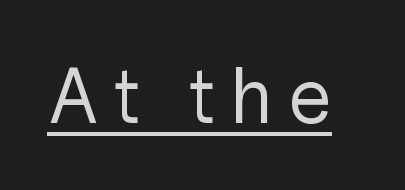
The image shows 79 px regular-weight sans-serif type, upright; set underlined; low stroke contrast and a medium x-height.
